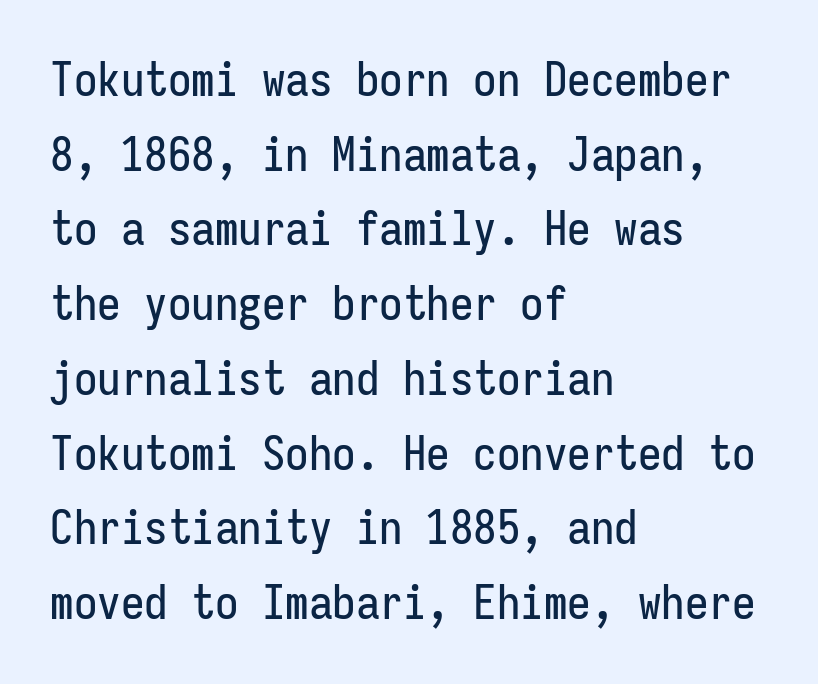
The image shows 47 px condensed sans-serif type, upright, monospaced; set left-aligned, normal line spacing (1.59x), normal letter spacing, not underlined; low stroke contrast and a medium x-height.
